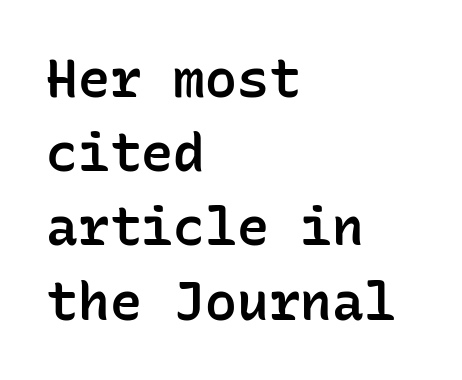
Q: Is the text bold? A: Semi-bold.
Q: Is the text italic (slanted)? A: No, it is upright.
Q: Is the typeface a serif or a sans-serif typeface? A: Sans-serif.
Q: Is the text underlined? A: No.
Q: How is the paragraph aligned? A: Left-aligned.
Q: Is the spacing between letters normal or unusually wide? A: Normal.
Q: Is the spacing between lines tight, normal or loose? A: Normal.
Q: Width (condensed, normal, or wide)? A: Normal.
Q: Stroke contrast? A: Low.
Q: x-height? A: Medium.
Q: Monospaced? A: Yes.
